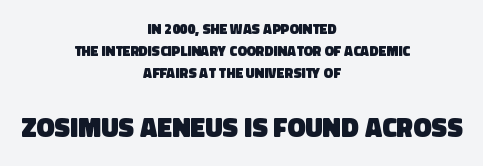
{"bold": "yes", "underline": "no", "align": "center", "line_spacing": "normal", "line_spacing_ratio": 1.58, "letter_spacing": "normal", "letter_spacing_em": 0.0, "larger_block": "second", "size_ratio": 1.93, "glyph_px": 27}
